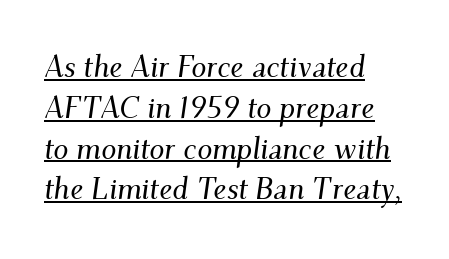
{"serif": "yes", "italic": "yes", "lean": "right", "slant_degrees": 9, "width": "normal", "stroke_contrast": "medium", "x_height": "small", "monospaced": "no", "underline": "yes", "align": "left", "line_spacing": "normal", "line_spacing_ratio": 1.36, "letter_spacing": "normal", "letter_spacing_em": 0.0, "glyph_px": 30}
